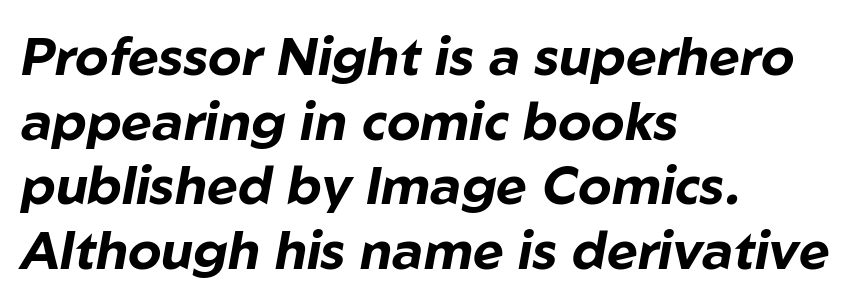
The glyphs look as if they've been sheared to an angle. The baseline area is clear. Is this a fixed-width face? No — the glyphs have proportional, varying widths. Heavy, bold letterforms.
